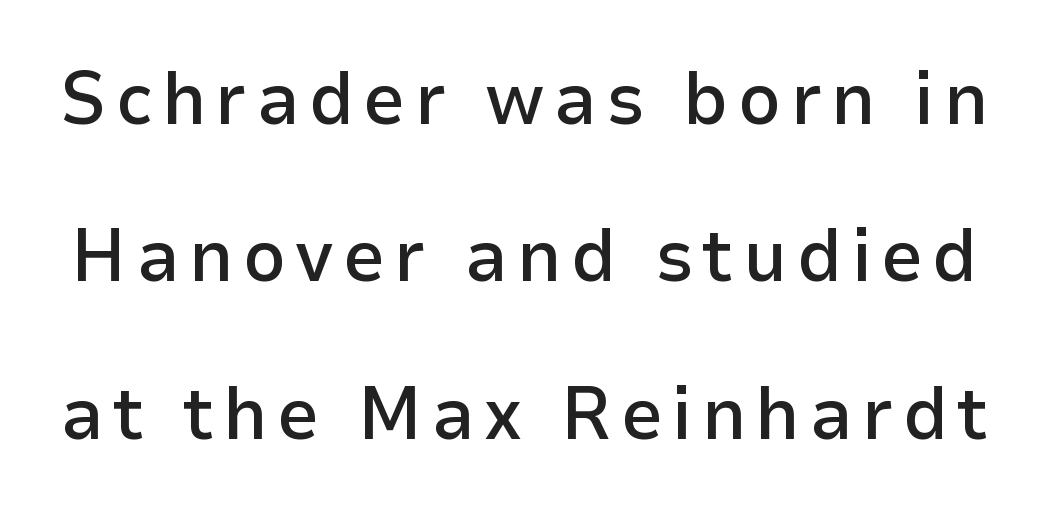
The image shows 75 px semibold sans-serif type, upright; set loose line spacing (2.1x), not underlined; low stroke contrast and a medium x-height.
